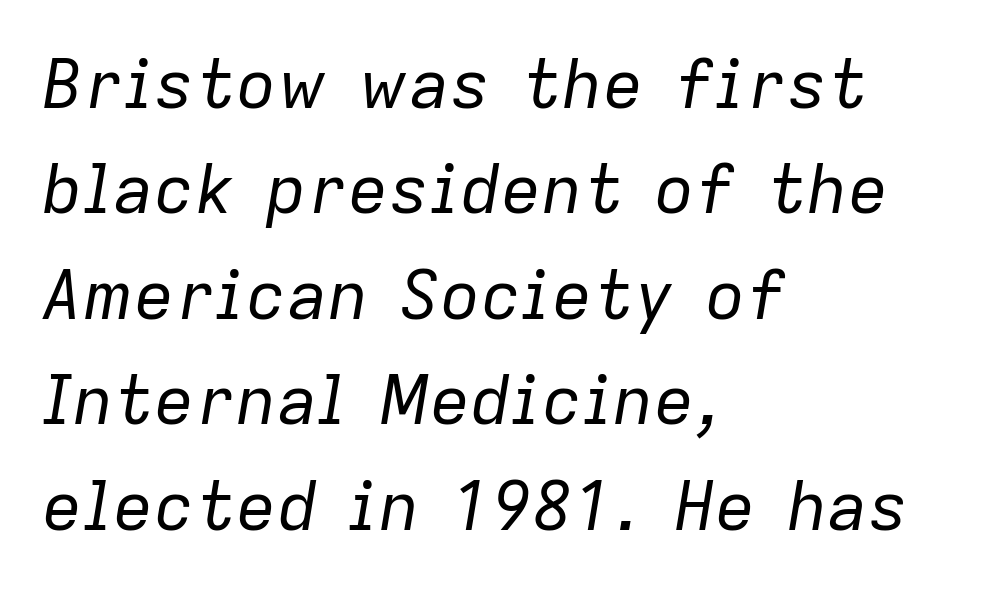
The image shows 68 px regular-weight type, italic (leaning right); set left-aligned, normal line spacing (1.55x), normal letter spacing, not underlined; low stroke contrast and a medium x-height.
